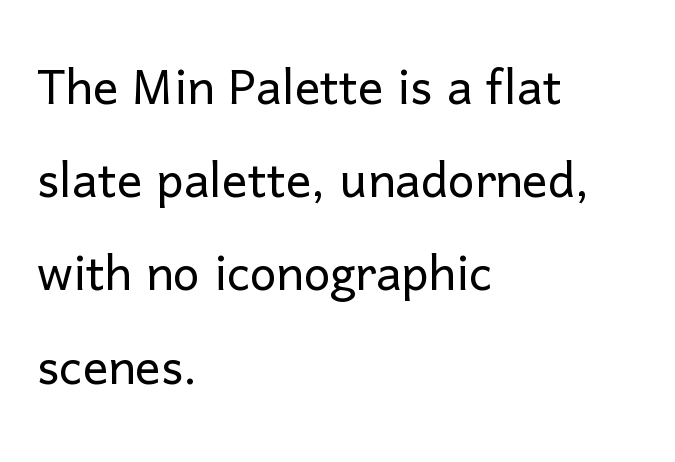
Q: Is the text bold? A: No.
Q: Is the text italic (slanted)? A: No, it is upright.
Q: Is the typeface a serif or a sans-serif typeface? A: Sans-serif.
Q: Is the text underlined? A: No.
Q: How is the paragraph aligned? A: Left-aligned.
Q: Is the spacing between letters normal or unusually wide? A: Normal.
Q: Is the spacing between lines tight, normal or loose? A: Normal.
Q: Width (condensed, normal, or wide)? A: Normal.
Q: Stroke contrast? A: Low.
Q: x-height? A: Medium.
Q: Monospaced? A: No.
